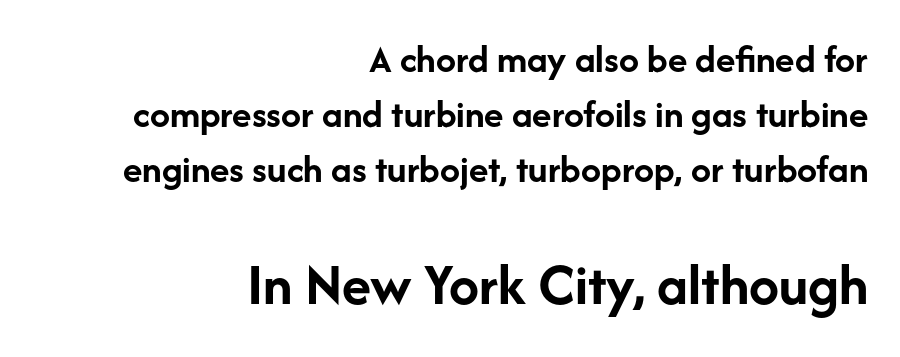
{"serif": "no", "italic": "no", "bold": "yes", "weight": "semibold", "width": "normal", "stroke_contrast": "low", "x_height": "medium", "monospaced": "no", "underline": "no", "align": "right", "line_spacing": "normal", "line_spacing_ratio": 1.37, "letter_spacing": "normal", "letter_spacing_em": 0.0, "larger_block": "second", "size_ratio": 1.5, "glyph_px": 60}
